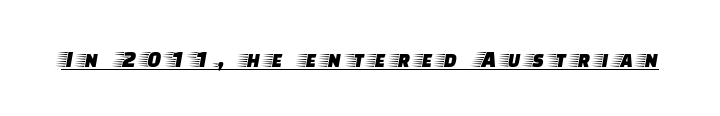
Q: Is the text italic (slanted)? A: Yes.
Q: Is the text underlined? A: Yes.
Q: Is the spacing between letters normal or unusually wide? A: Unusually wide.
